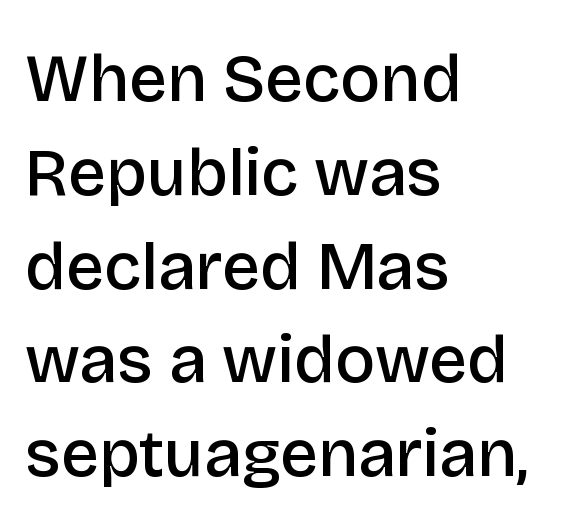
{"serif": "no", "italic": "no", "bold": "semi", "weight": "semibold", "width": "normal", "stroke_contrast": "low", "x_height": "large", "monospaced": "no", "underline": "no", "align": "left", "line_spacing": "normal", "line_spacing_ratio": 1.4, "letter_spacing": "normal", "letter_spacing_em": 0.0, "glyph_px": 67}
